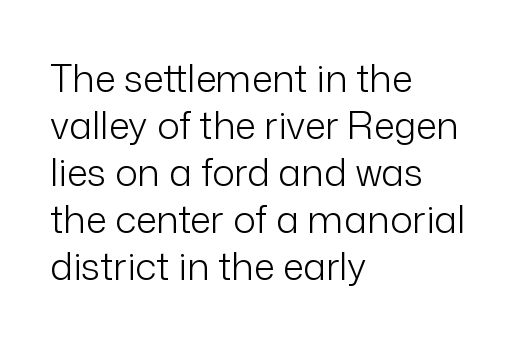
Q: Is the text bold? A: No.
Q: Is the text italic (slanted)? A: No, it is upright.
Q: Is the typeface a serif or a sans-serif typeface? A: Sans-serif.
Q: Is the text underlined? A: No.
Q: How is the paragraph aligned? A: Left-aligned.
Q: Is the spacing between letters normal or unusually wide? A: Normal.
Q: Width (condensed, normal, or wide)? A: Normal.
Q: Stroke contrast? A: Low.
Q: x-height? A: Medium.
Q: Monospaced? A: No.
